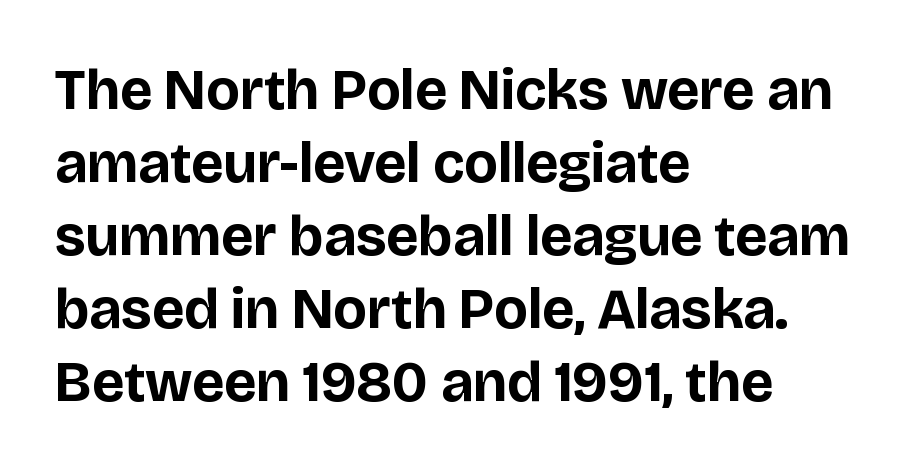
The lines in this sample share a left origin and differ only in where they stop. Each word holds together tightly as a unit, with standard inter-letter gaps. Every character sits straight up, as roman type does. Heavy, bold letterforms. Horizontal bands of white between lines are of average thickness. The baseline area is clear.
